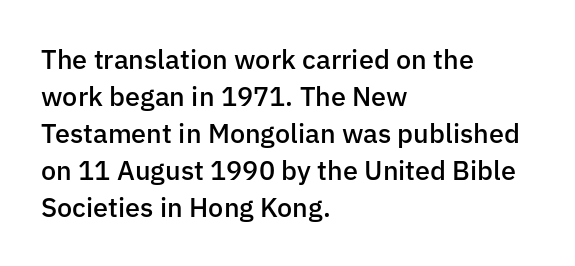
Nobody touched the tracking dial on this one. The space between consecutive lines is moderate. The area under the type is left untouched. Posture: straight, roman, zero tilt. The glyphs have the mass of a demibold cut, below bold.
